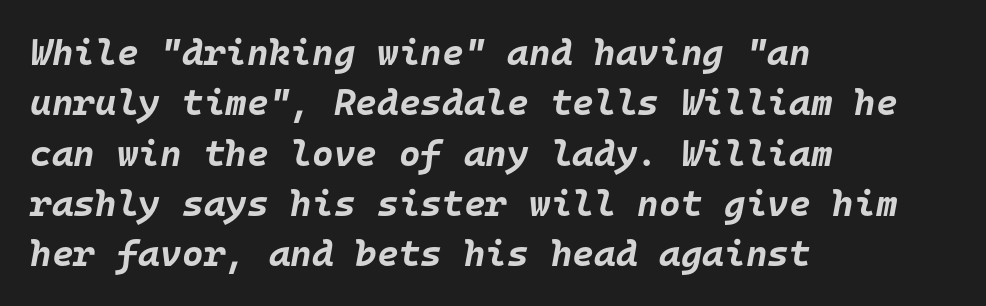
Q: Is the text bold? A: Yes.
Q: Is the text italic (slanted)? A: Yes, it leans right by about 10 degrees.
Q: Is the text underlined? A: No.
Q: How is the paragraph aligned? A: Left-aligned.
Q: Is the spacing between letters normal or unusually wide? A: Normal.
Q: Is the spacing between lines tight, normal or loose? A: Normal.
Q: Width (condensed, normal, or wide)? A: Normal.
Q: Stroke contrast? A: Low.
Q: x-height? A: Large.
Q: Monospaced? A: Yes.
